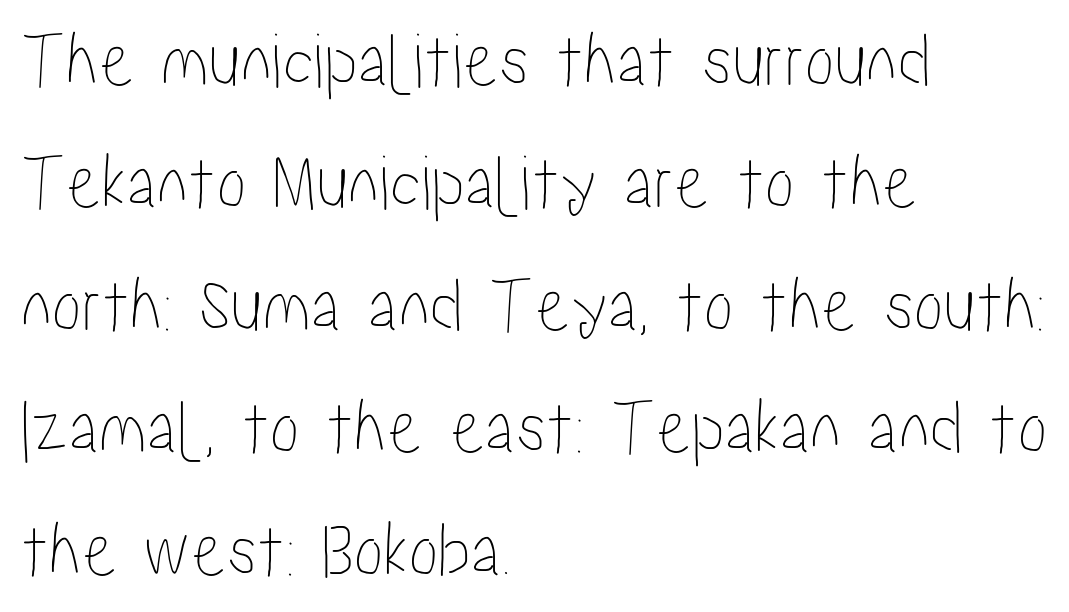
The space directly below the letters is spotless. You could not count columns in this text — the font is proportionally spaced. A classic flush-left, rag-right setting is used for this passage. The face used here is rendered with its standard letterfit.
